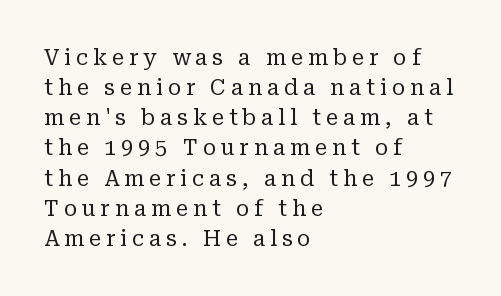
{"italic": "no", "bold": "no", "underline": "no", "align": "left", "line_spacing": "normal", "line_spacing_ratio": 1.37, "letter_spacing": "wide", "letter_spacing_em": 0.22, "glyph_px": 22}
